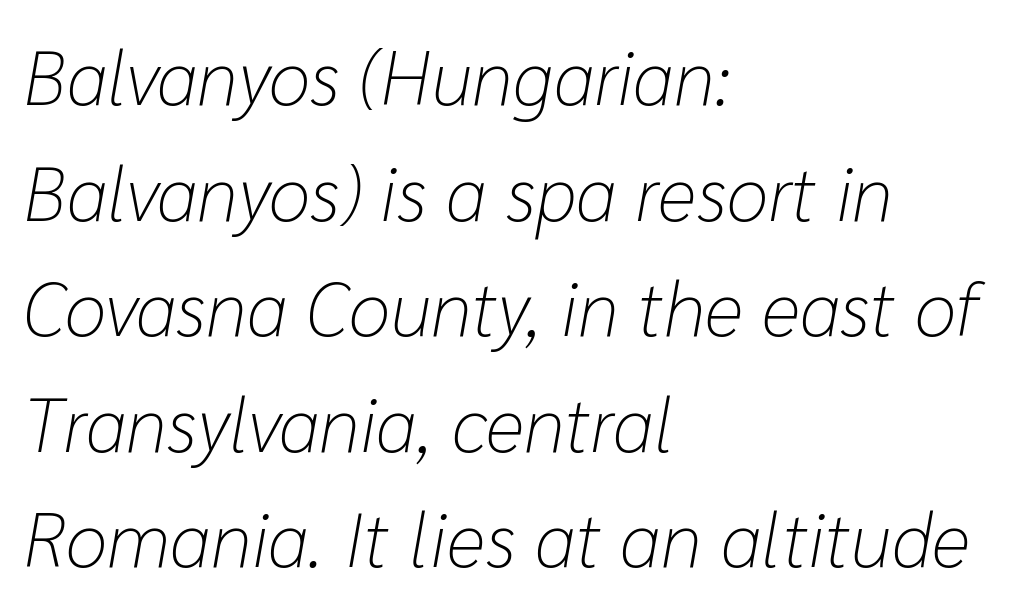
Q: Is the text bold? A: No.
Q: Is the text italic (slanted)? A: Yes, it leans right by about 10 degrees.
Q: Is the text underlined? A: No.
Q: How is the paragraph aligned? A: Left-aligned.
Q: Is the spacing between letters normal or unusually wide? A: Normal.
Q: Is the spacing between lines tight, normal or loose? A: Normal.
Q: Width (condensed, normal, or wide)? A: Normal.
Q: Stroke contrast? A: Low.
Q: x-height? A: Medium.
Q: Monospaced? A: No.
